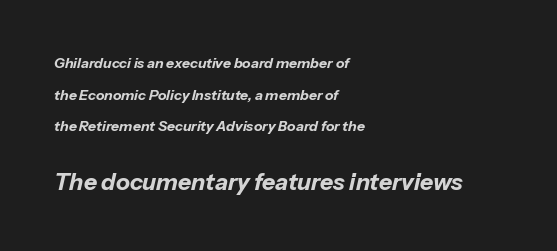
Type size steps up from the first block to the second. This rendering leaves character spacing at its baseline value. Horizontal bands of white between lines are thick stripes. Beneath every word, the page is bare. These lines stack with their left ends in a neat column. I'd describe the lettering as bold — thick and assertive.
